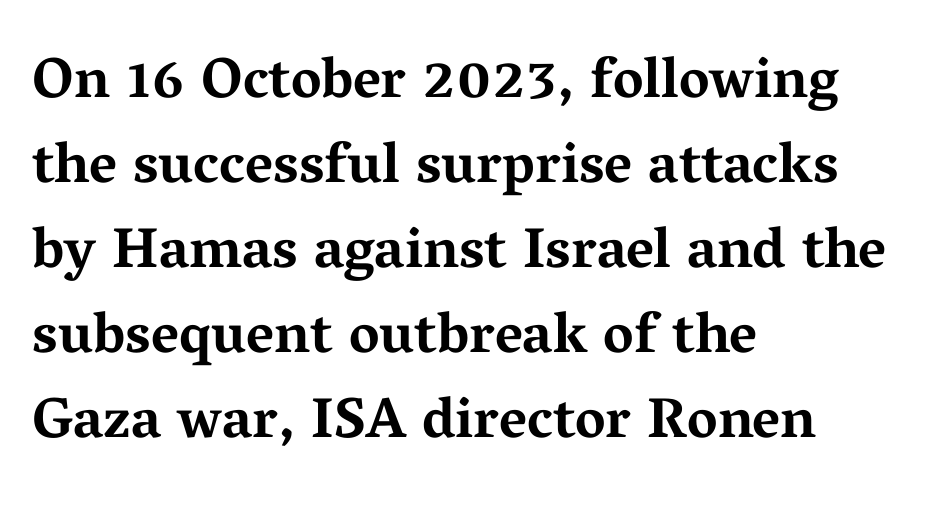
Q: Is the text bold? A: Yes.
Q: Is the text italic (slanted)? A: No, it is upright.
Q: Is the typeface a serif or a sans-serif typeface? A: Serif.
Q: Is the text underlined? A: No.
Q: How is the paragraph aligned? A: Left-aligned.
Q: Is the spacing between letters normal or unusually wide? A: Normal.
Q: Is the spacing between lines tight, normal or loose? A: Normal.
Q: Width (condensed, normal, or wide)? A: Wide.
Q: Stroke contrast? A: Medium.
Q: x-height? A: Medium.
Q: Monospaced? A: No.
